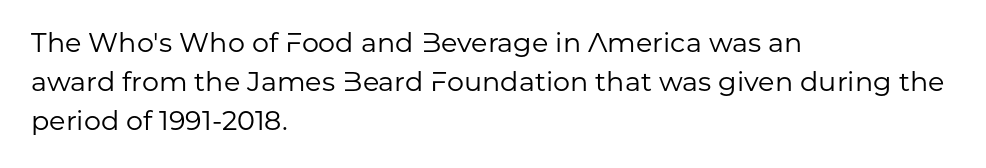
Q: Is the text bold? A: No.
Q: Is the text italic (slanted)? A: No, it is upright.
Q: Is the text underlined? A: No.
Q: How is the paragraph aligned? A: Left-aligned.
Q: Is the spacing between letters normal or unusually wide? A: Normal.
Q: Is the spacing between lines tight, normal or loose? A: Normal.
